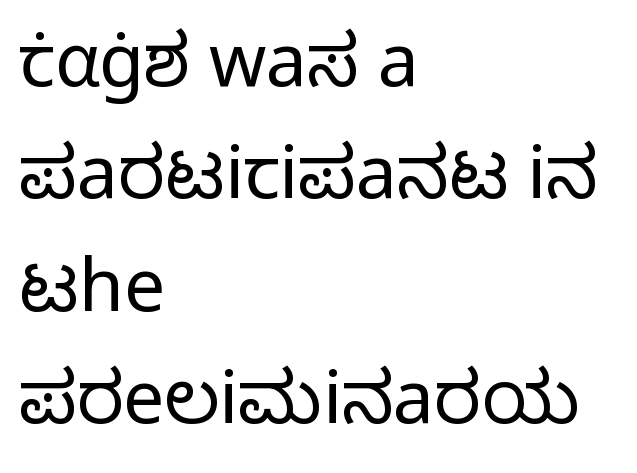
The specimen omits any rule beneath the text block's lines. Grotesque or geometric, the face here clearly has no serifs. Weight: in the light-to-regular range. Notice how descenders clear the ascenders below comfortably — that's standard leading. Horizontally, the lines are justified to the leading edge only.
